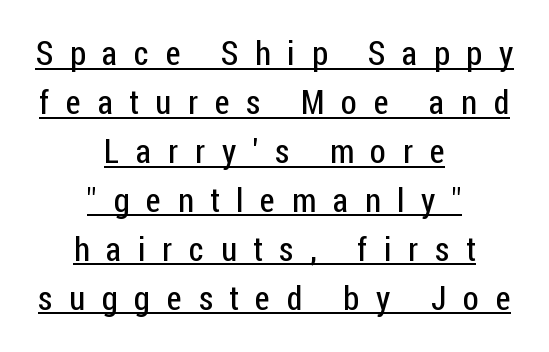
{"serif": "no", "italic": "no", "bold": "no", "weight": "regular", "width": "condensed", "stroke_contrast": "low", "x_height": "medium", "monospaced": "no", "underline": "yes", "align": "center", "line_spacing": "normal", "line_spacing_ratio": 1.44, "letter_spacing": "wide", "letter_spacing_em": 0.49, "glyph_px": 34}
